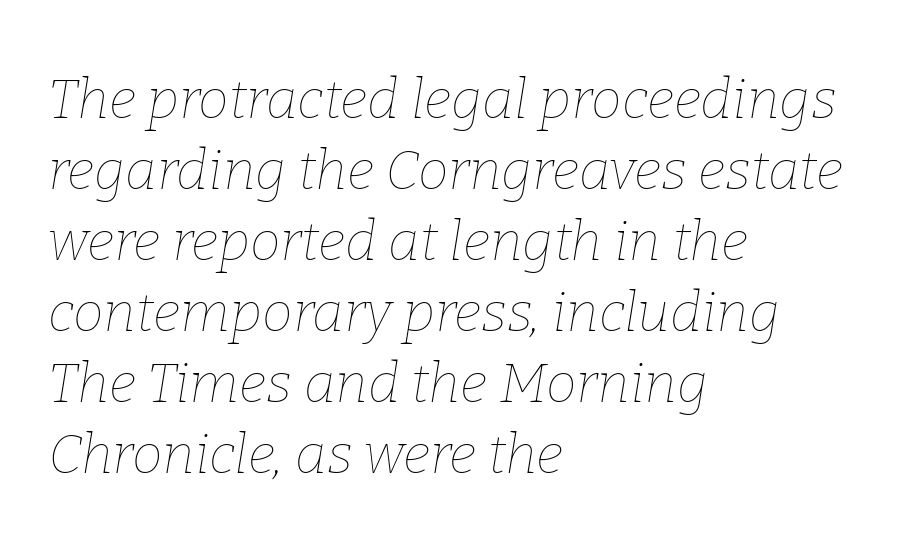
Q: Is the text bold? A: No.
Q: Is the text italic (slanted)? A: Yes, it leans right by about 9 degrees.
Q: Is the text underlined? A: No.
Q: How is the paragraph aligned? A: Left-aligned.
Q: Is the spacing between letters normal or unusually wide? A: Normal.
Q: Is the spacing between lines tight, normal or loose? A: Normal.
Q: Width (condensed, normal, or wide)? A: Normal.
Q: Stroke contrast? A: Low.
Q: x-height? A: Medium.
Q: Monospaced? A: No.
